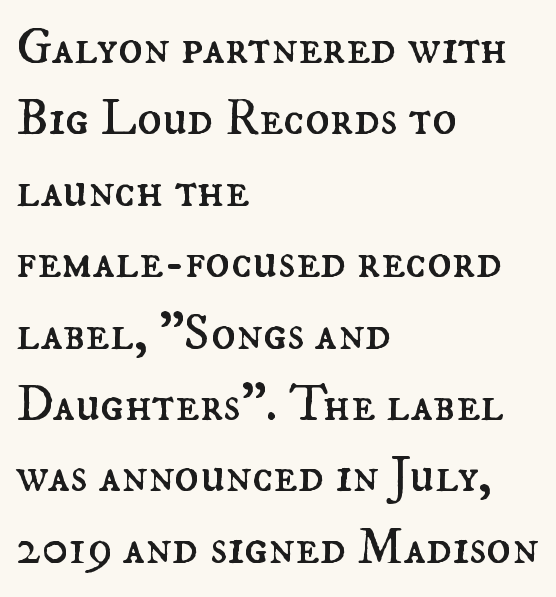
The image shows 51 px regular-weight type, upright; set left-aligned, normal line spacing (1.4x), normal letter spacing, not underlined; medium stroke contrast and a small x-height.
